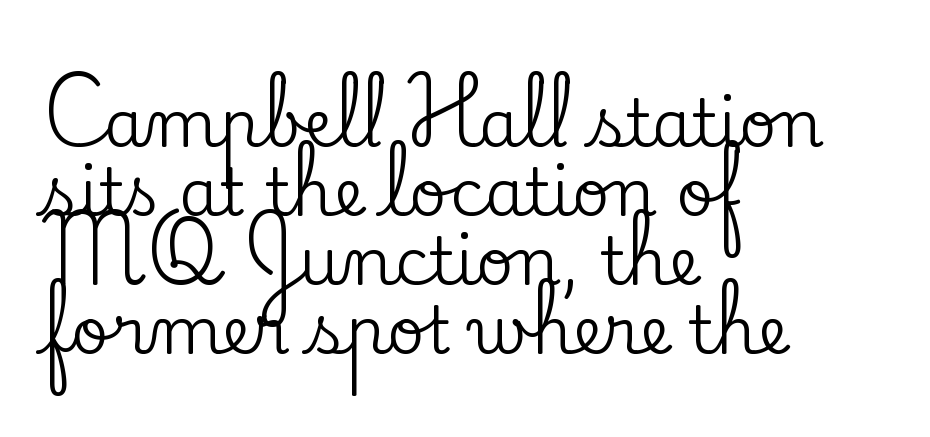
Whoever set this chose condensed vertical rhythm over breathing room. No italicization has been applied; the sample stays upright. The strip under each line holds only bare page. Notice how the passage keeps a crisp vertical edge on the left only. Letterform terminals end in serifs throughout the passage. Looks like regular typesetting: each glyph gets only the width it needs.
